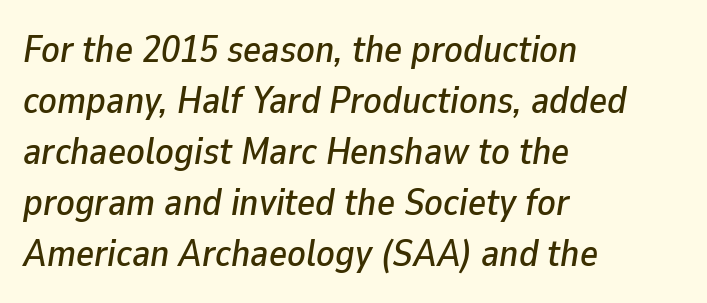
{"italic": "yes", "lean": "right", "slant_degrees": 9, "width": "normal", "stroke_contrast": "low", "x_height": "medium", "monospaced": "no", "underline": "no", "align": "left", "line_spacing": "normal", "line_spacing_ratio": 1.34, "letter_spacing": "normal", "letter_spacing_em": 0.0, "glyph_px": 38}
